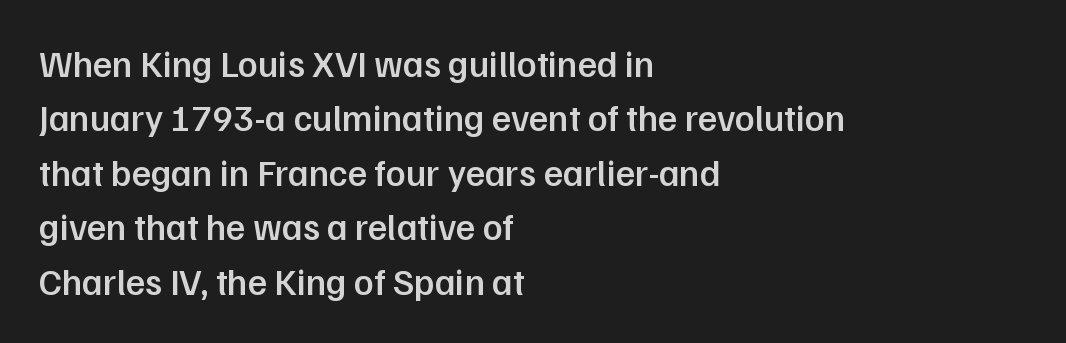
The image shows 37 px semibold sans-serif type, upright; set left-aligned, normal line spacing (1.47x), normal letter spacing, not underlined; low stroke contrast and a medium x-height.
